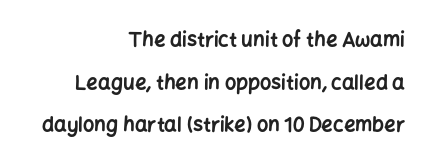
The image shows 20 px bold type, upright; set right-aligned, loose line spacing (2.13x), normal letter spacing, not underlined.
